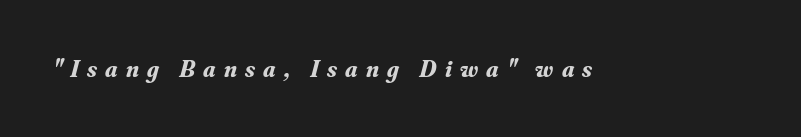
Strong, thick strokes mark this as bold type. Only glyphs here, with clear space below each row. Tracking value appears strongly positive — letters spread wide. Is the type slanted? Yes — the strokes lean at a clear angle.
